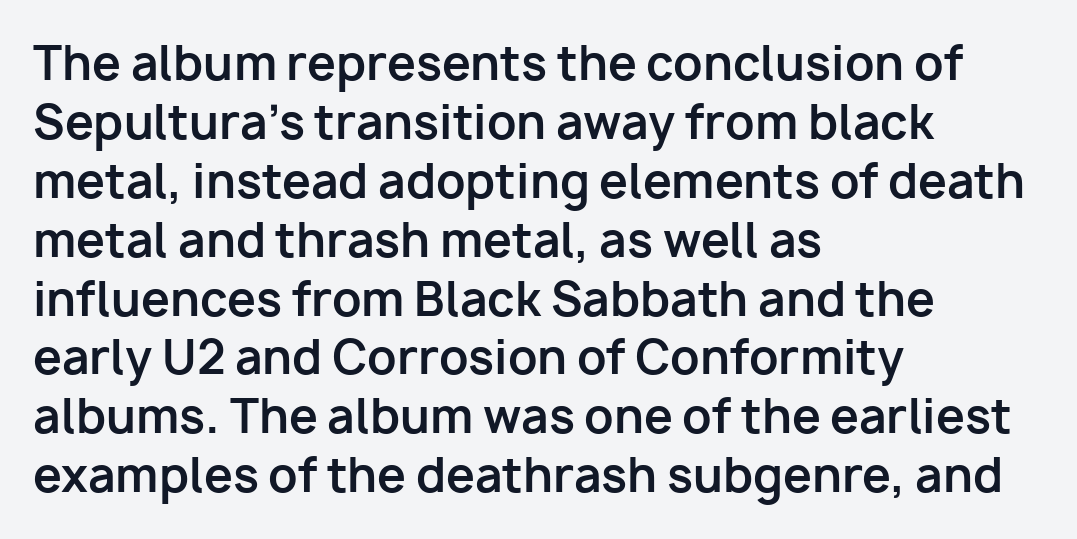
The image shows 46 px bold sans-serif type, upright; set left-aligned, normal line spacing (1.28x), normal letter spacing, not underlined; low stroke contrast and a medium x-height.
